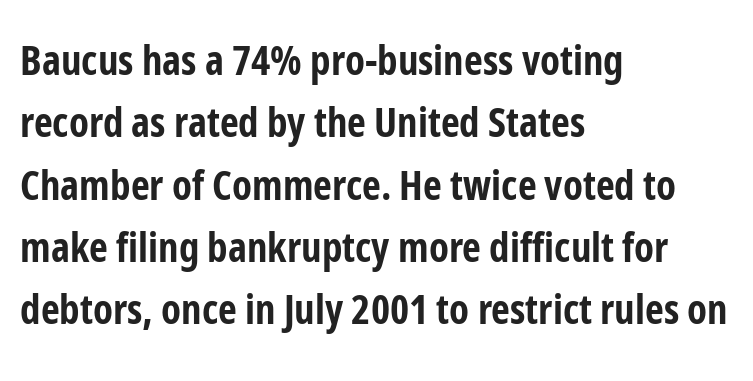
{"serif": "no", "italic": "no", "bold": "yes", "weight": "bold", "width": "condensed", "stroke_contrast": "low", "x_height": "medium", "monospaced": "no", "underline": "no", "align": "left", "line_spacing": "normal", "line_spacing_ratio": 1.52, "letter_spacing": "normal", "letter_spacing_em": 0.0, "glyph_px": 41}
